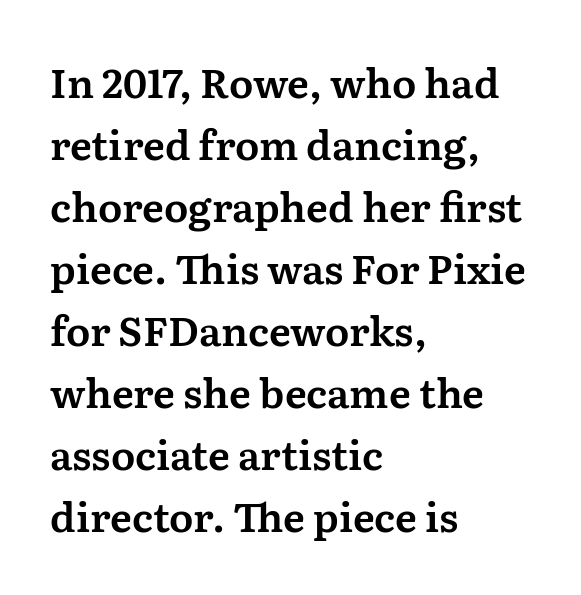
Q: Is the text italic (slanted)? A: No, it is upright.
Q: Is the typeface a serif or a sans-serif typeface? A: Serif.
Q: Is the text underlined? A: No.
Q: How is the paragraph aligned? A: Left-aligned.
Q: Is the spacing between letters normal or unusually wide? A: Normal.
Q: Is the spacing between lines tight, normal or loose? A: Normal.
Q: Width (condensed, normal, or wide)? A: Normal.
Q: Stroke contrast? A: Medium.
Q: x-height? A: Medium.
Q: Monospaced? A: No.
